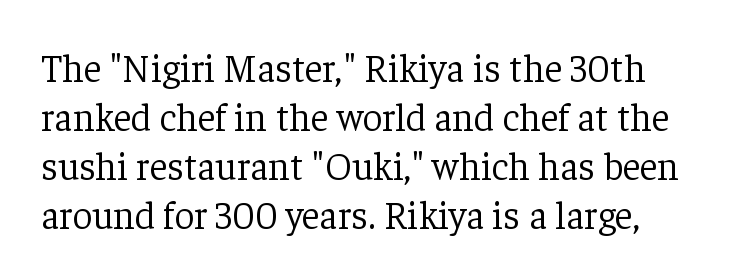
{"serif": "yes", "italic": "no", "bold": "no", "weight": "light", "width": "normal", "stroke_contrast": "low", "x_height": "medium", "monospaced": "no", "underline": "no", "line_spacing": "normal", "line_spacing_ratio": 1.26, "letter_spacing": "normal", "letter_spacing_em": 0.0, "glyph_px": 39}
